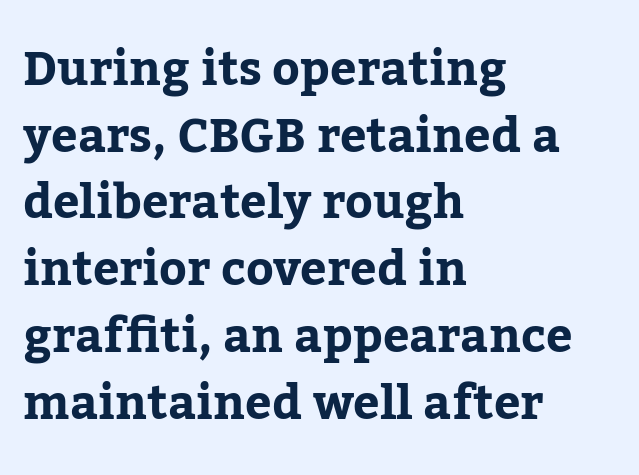
The image shows 47 px serif type, upright; set left-aligned, normal line spacing (1.42x), normal letter spacing, not underlined; low stroke contrast and a medium x-height.
